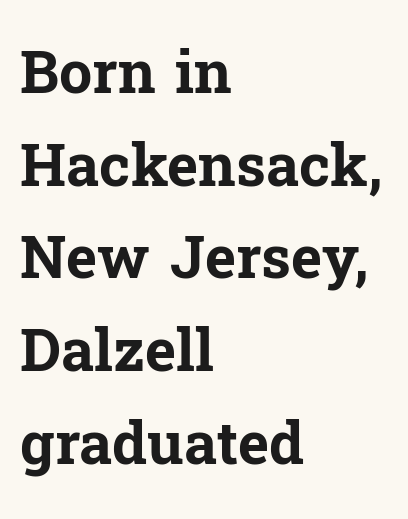
Q: Is the text bold? A: Yes.
Q: Is the text italic (slanted)? A: No, it is upright.
Q: Is the typeface a serif or a sans-serif typeface? A: Serif.
Q: Is the text underlined? A: No.
Q: How is the paragraph aligned? A: Left-aligned.
Q: Is the spacing between letters normal or unusually wide? A: Normal.
Q: Is the spacing between lines tight, normal or loose? A: Normal.
Q: Width (condensed, normal, or wide)? A: Normal.
Q: Stroke contrast? A: Low.
Q: x-height? A: Medium.
Q: Monospaced? A: No.
